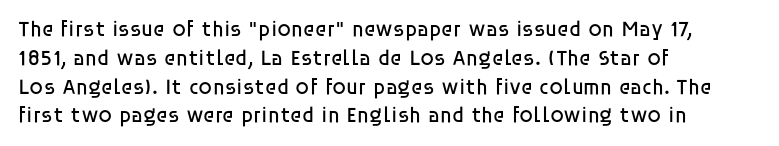
The image shows 22 px text type, upright; set left-aligned, normal line spacing (1.31x), normal letter spacing, not underlined.
